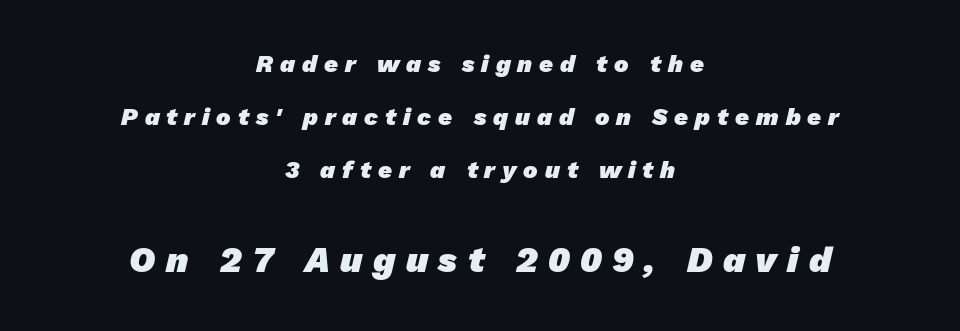
The image shows 36 px heavy sans-serif type; set centered, loose line spacing (2.2x), unusually wide letter spacing (+0.29 em), not underlined; the second (bottom) block is 1.5x larger; low stroke contrast and a medium x-height.
